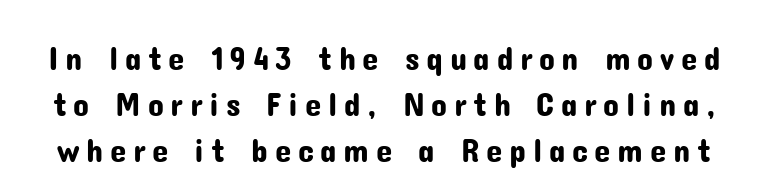
{"serif": "no", "italic": "no", "width": "normal", "stroke_contrast": "low", "x_height": "medium", "monospaced": "no", "underline": "no", "line_spacing": "normal", "line_spacing_ratio": 1.39, "letter_spacing": "wide", "letter_spacing_em": 0.2, "glyph_px": 33}
